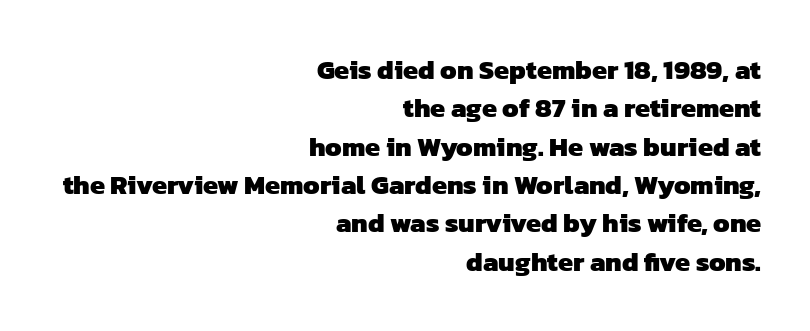
{"bold": "yes", "underline": "no", "align": "right", "line_spacing": "normal", "line_spacing_ratio": 1.42, "letter_spacing": "normal", "letter_spacing_em": 0.0, "glyph_px": 27}
